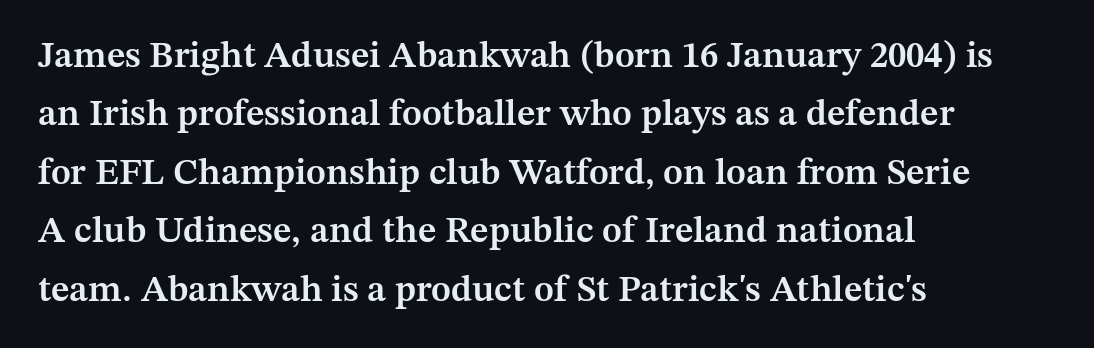
{"serif": "yes", "italic": "no", "bold": "semi", "weight": "semibold", "width": "normal", "stroke_contrast": "medium", "x_height": "medium", "monospaced": "no", "underline": "no", "align": "left", "line_spacing": "normal", "line_spacing_ratio": 1.58, "letter_spacing": "normal", "letter_spacing_em": 0.0, "glyph_px": 37}
